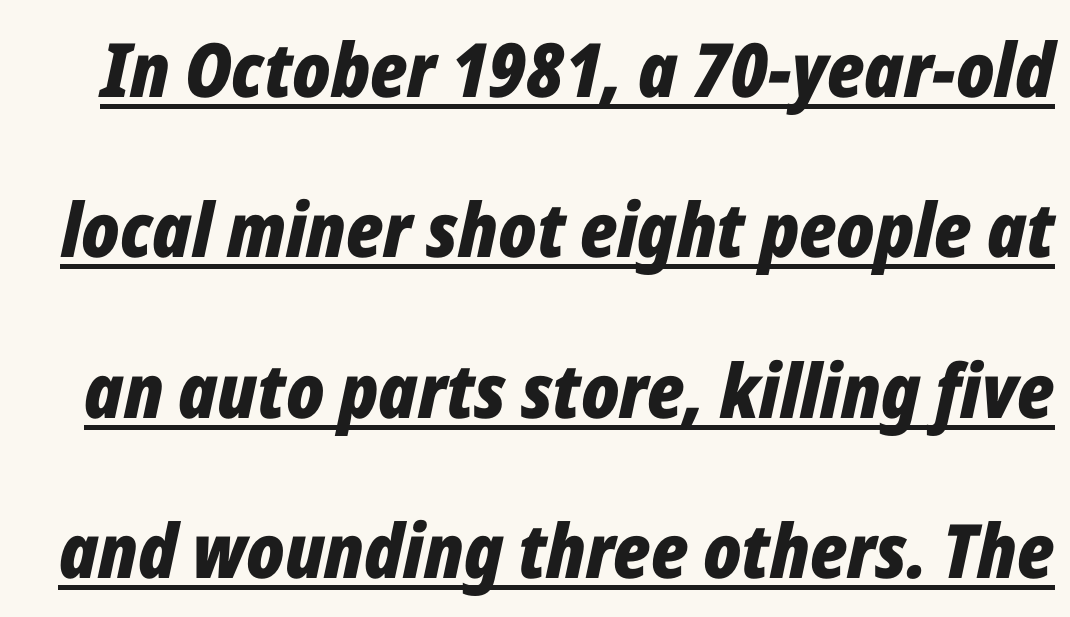
{"italic": "yes", "lean": "right", "slant_degrees": 12, "bold": "yes", "weight": "bold", "width": "condensed", "stroke_contrast": "low", "x_height": "medium", "monospaced": "no", "underline": "yes", "line_spacing": "loose", "line_spacing_ratio": 2.14, "letter_spacing": "normal", "letter_spacing_em": 0.0, "glyph_px": 75}
